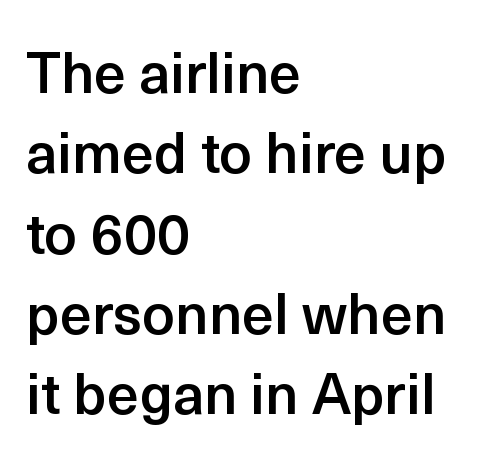
The image shows 57 px semibold sans-serif type, upright; set left-aligned, normal line spacing (1.41x), normal letter spacing, not underlined; a medium x-height.
